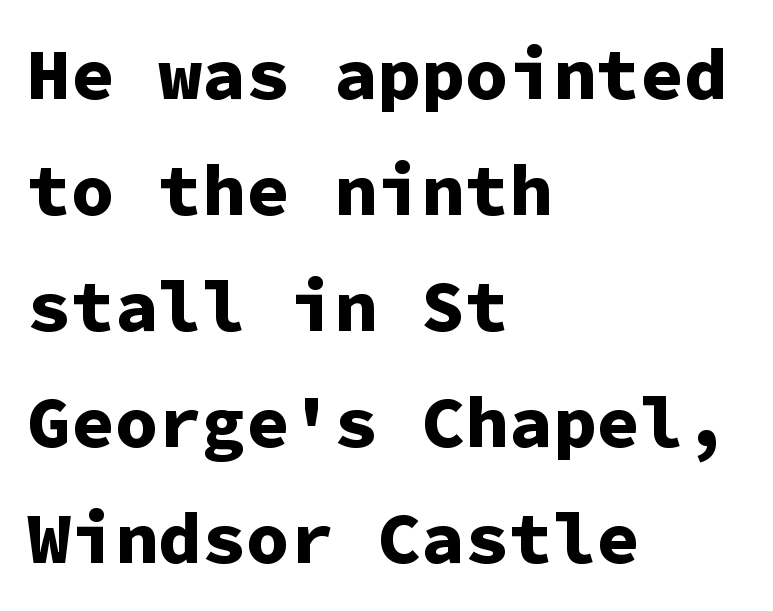
The image shows 73 px bold sans-serif type, upright, monospaced; set left-aligned, normal line spacing (1.59x), normal letter spacing, not underlined; low stroke contrast and a medium x-height.
